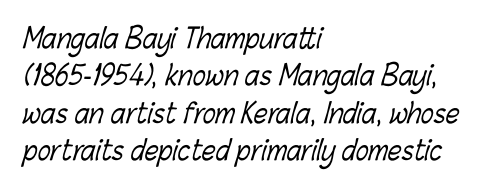
The image shows 27 px text type; set left-aligned, normal line spacing (1.38x), normal letter spacing, not underlined.
